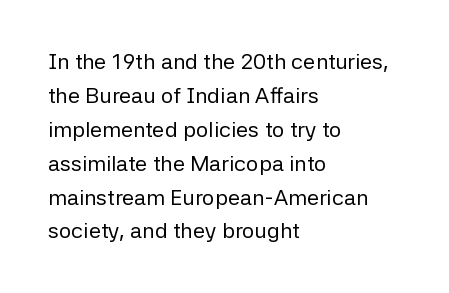
{"italic": "no", "bold": "no", "underline": "no", "align": "left", "line_spacing": "normal", "line_spacing_ratio": 1.54, "letter_spacing": "normal", "letter_spacing_em": 0.0, "glyph_px": 22}
